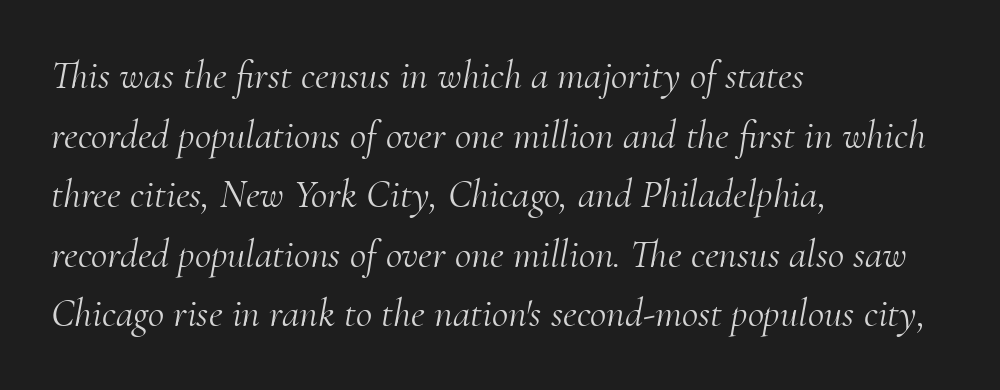
The image shows 40 px light serif type, italic (leaning right); set left-aligned, normal line spacing (1.49x), normal letter spacing, not underlined; medium stroke contrast and a small x-height.
